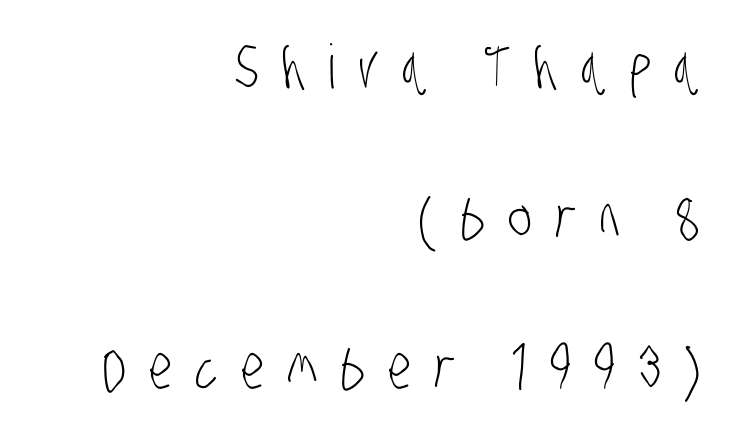
The type family on display is of the sans-serif kind. The passage shown stacks its lines with a broad gap. The strokes carry an ordinary text weight at most. The horizontal fit of the characters is loose and conspicuously gappy.
